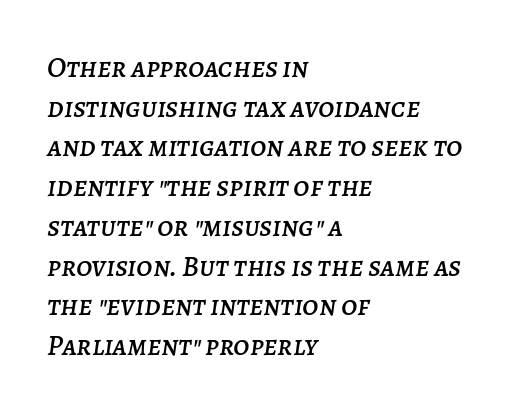
The image shows 29 px text type, italic (leaning right); set left-aligned, normal line spacing (1.37x), normal letter spacing, not underlined; low stroke contrast and a large x-height.
